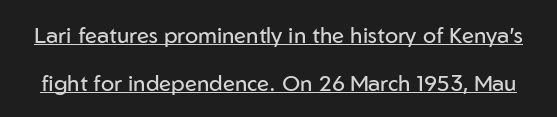
Q: Is the text bold? A: No.
Q: Is the text italic (slanted)? A: No, it is upright.
Q: Is the text underlined? A: Yes.
Q: Is the spacing between letters normal or unusually wide? A: Normal.
Q: Is the spacing between lines tight, normal or loose? A: Loose.
